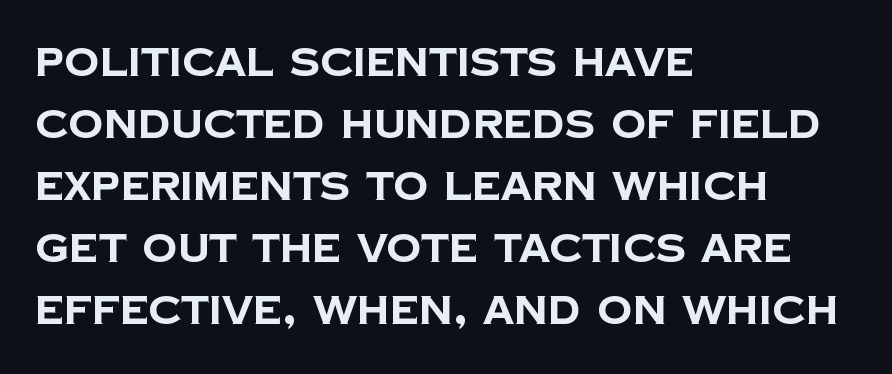
Lines of text with bare space underneath. This sample uses a sans-serif face. Leftover space on each line is placed entirely after the last word. Glyph-to-glyph distance matches everyday printed text. Rows of type keep a routine distance in the vertical direction. Here the designer chose a conventional face with non-uniform glyph widths.
